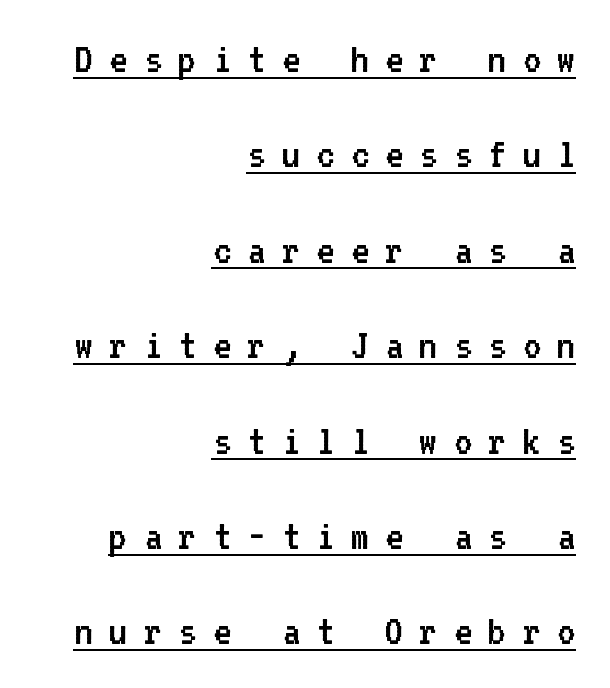
This rendering widens character spacing well past its baseline value. No extra ink here — the face is not bold. The face used here appears with an underline applied. Interline gaps are noticeably wide in this sample. The face used here is monospaced, like something from a code editor.
